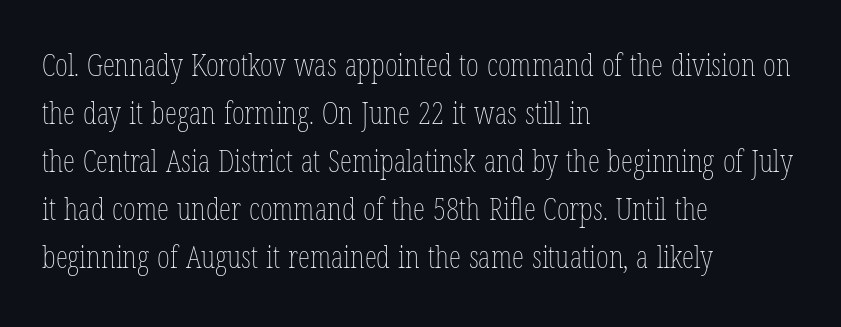
{"italic": "no", "bold": "no", "weight": "thin", "width": "condensed", "stroke_contrast": "low", "x_height": "medium", "monospaced": "no", "underline": "no", "align": "left", "line_spacing": "normal", "line_spacing_ratio": 1.55, "letter_spacing": "normal", "letter_spacing_em": 0.0, "glyph_px": 31}
